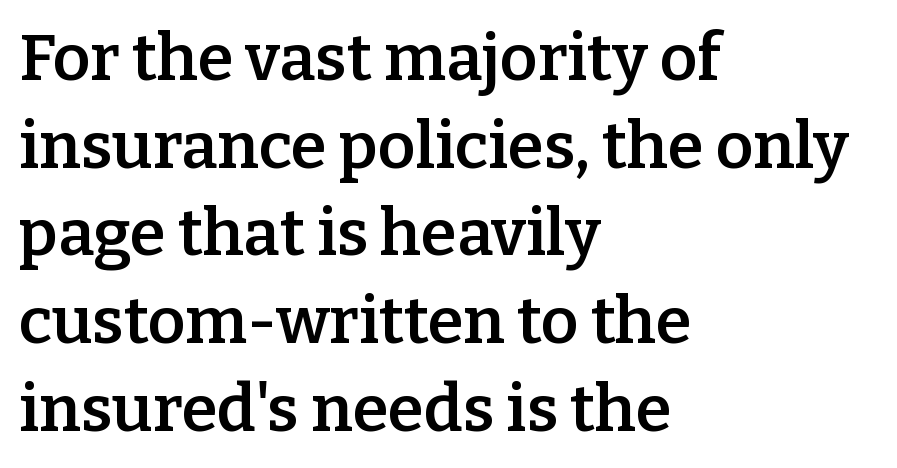
Q: Is the text bold? A: Semi-bold.
Q: Is the text italic (slanted)? A: No, it is upright.
Q: Is the typeface a serif or a sans-serif typeface? A: Serif.
Q: Is the text underlined? A: No.
Q: How is the paragraph aligned? A: Left-aligned.
Q: Is the spacing between letters normal or unusually wide? A: Normal.
Q: Is the spacing between lines tight, normal or loose? A: Normal.
Q: Width (condensed, normal, or wide)? A: Normal.
Q: Stroke contrast? A: Low.
Q: x-height? A: Medium.
Q: Monospaced? A: No.
